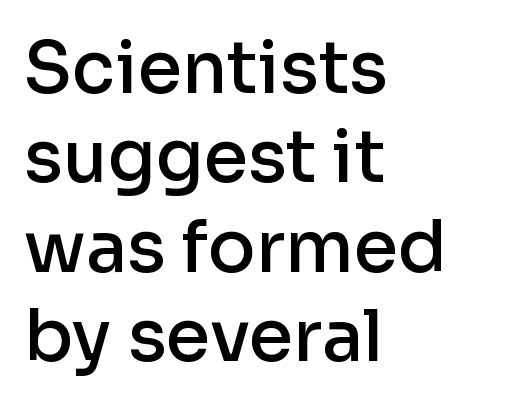
The image shows 71 px semibold sans-serif type, upright; set left-aligned, normal line spacing (1.26x), normal letter spacing, not underlined; low stroke contrast and a medium x-height.
